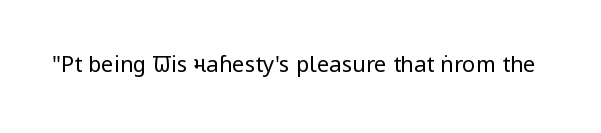
The space directly below the letters is spotless. Quick note: not italic, upright. The line texture is even and compact thanks to regular tracking. These glyphs show unthickened strokes, regular width or finer.
